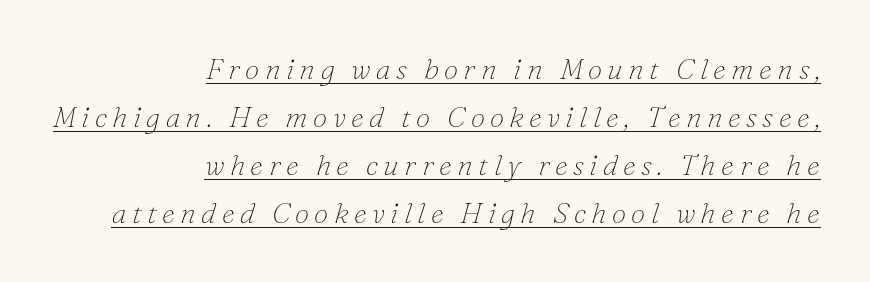
Type style note: has serifs. These lines are rendered in a variable-pitch font. Stems and bowls with no extra thickness — not bold. The rendering applies a slant to the glyphs. One glance says typical: line gaps are just what's usual.
